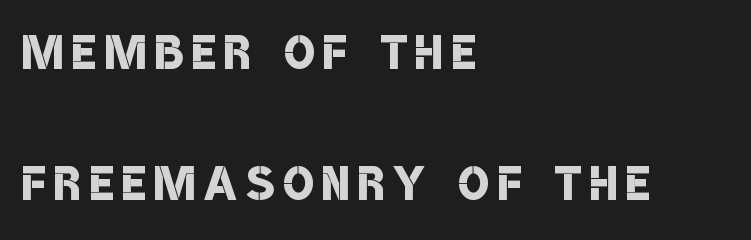
Think of a printed novel: that variable character pitch is what you see here. Compared with an ordinary text face, these strokes are moderately heavier — a semibold. This sample is left-justified, so line endings fall wherever the words run out. Each letter's strokes conclude bluntly, with no projecting serifs. One glance says open: line gaps are wider than usual.
